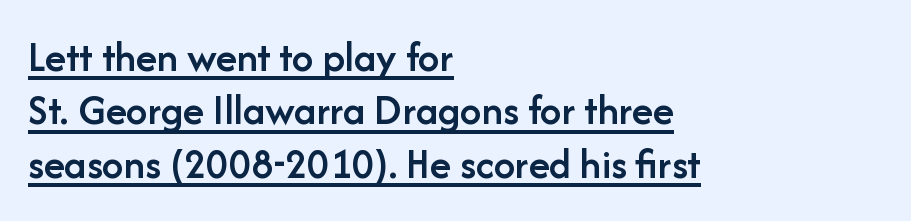
Beneath each row of characters lies a ruled line. This sample has the flowing, uneven cadence of proportional lettering. Does the copy run flush right? No — it runs flush left. A bit beefed up — I'd call it semibold rather than bold. Nope, no serifs anywhere on these letters.
